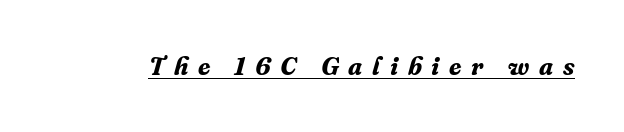
{"italic": "yes", "lean": "right", "slant_degrees": 16, "bold": "yes", "underline": "yes", "letter_spacing": "wide", "letter_spacing_em": 0.39, "glyph_px": 25}
